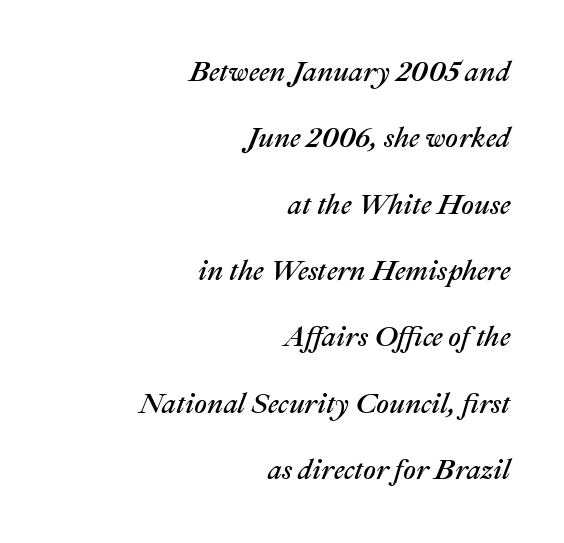
Short and long lines alike share a common ending point at right. If you measured baseline to baseline, you'd find a long distance. The string is rendered with underlining switched off. A typesetter would call this proportional, since set widths differ per character.
